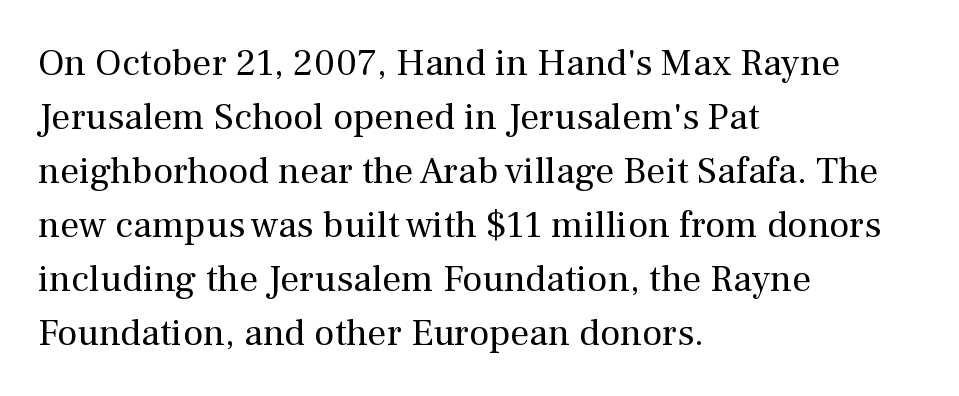
{"serif": "yes", "italic": "no", "bold": "no", "weight": "regular", "width": "normal", "stroke_contrast": "medium", "x_height": "medium", "monospaced": "no", "underline": "no", "align": "left", "line_spacing": "normal", "line_spacing_ratio": 1.42, "letter_spacing": "normal", "letter_spacing_em": 0.0, "glyph_px": 38}
